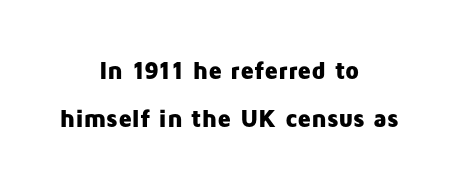
The image shows 25 px bold type, upright; set centered, loose line spacing (1.91x), normal letter spacing, not underlined.
